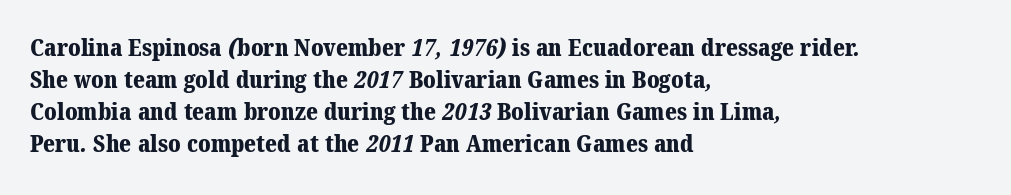
The image shows 24 px bold type; set left-aligned, normal line spacing (1.34x), normal letter spacing, not underlined.
